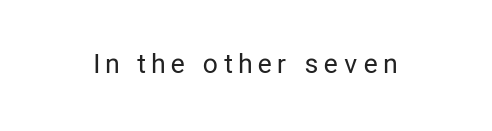
The image shows 26 px text type, upright; set unusually wide letter spacing (+0.25 em), not underlined.
